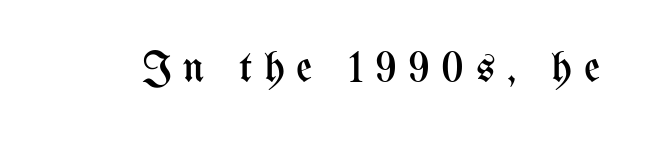
{"italic": "no", "bold": "no", "weight": "regular", "width": "condensed", "stroke_contrast": "medium", "x_height": "medium", "monospaced": "no", "underline": "no", "letter_spacing": "wide", "letter_spacing_em": 0.26, "glyph_px": 44}
